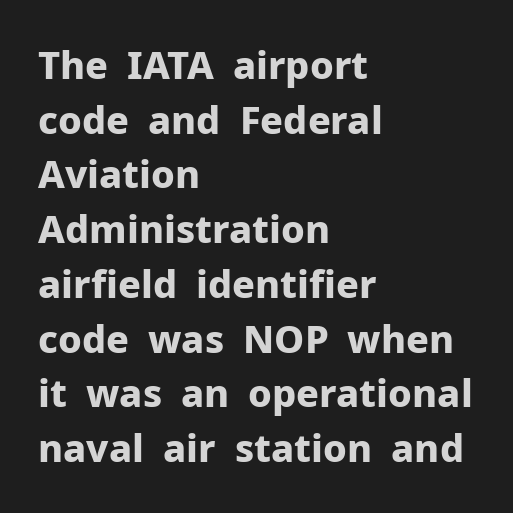
Q: Is the text bold? A: Yes.
Q: Is the text italic (slanted)? A: No, it is upright.
Q: Is the typeface a serif or a sans-serif typeface? A: Sans-serif.
Q: Is the text underlined? A: No.
Q: How is the paragraph aligned? A: Left-aligned.
Q: Is the spacing between letters normal or unusually wide? A: Normal.
Q: Is the spacing between lines tight, normal or loose? A: Normal.
Q: Width (condensed, normal, or wide)? A: Normal.
Q: Stroke contrast? A: Low.
Q: x-height? A: Medium.
Q: Monospaced? A: No.
